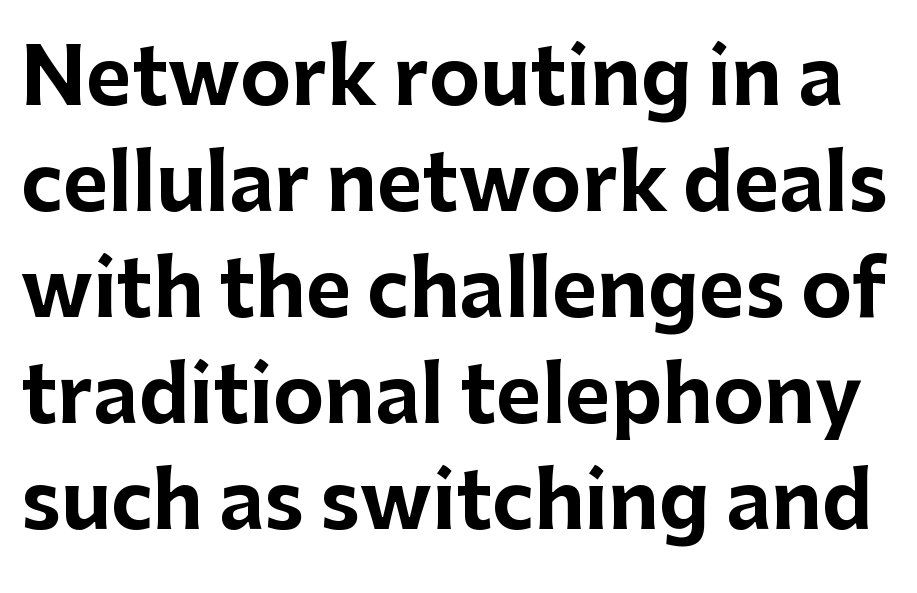
Each letter keeps its own natural width here, so spacing adapts to shape. Set as a true bold cut, around the 700 mark. The letters sit at their default tracking, neither squeezed nor spread. Students, observe: this is what conventionally led text looks like. The area under the type is left untouched. The glyphs in this specimen are sans serif.
